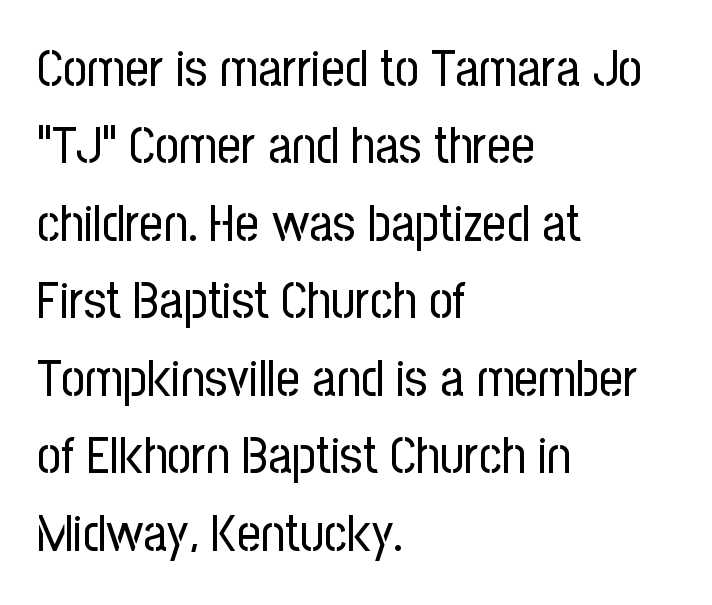
The image shows 52 px regular-weight, condensed sans-serif type, upright; set left-aligned, normal line spacing (1.49x), normal letter spacing, not underlined; low stroke contrast and a medium x-height.
